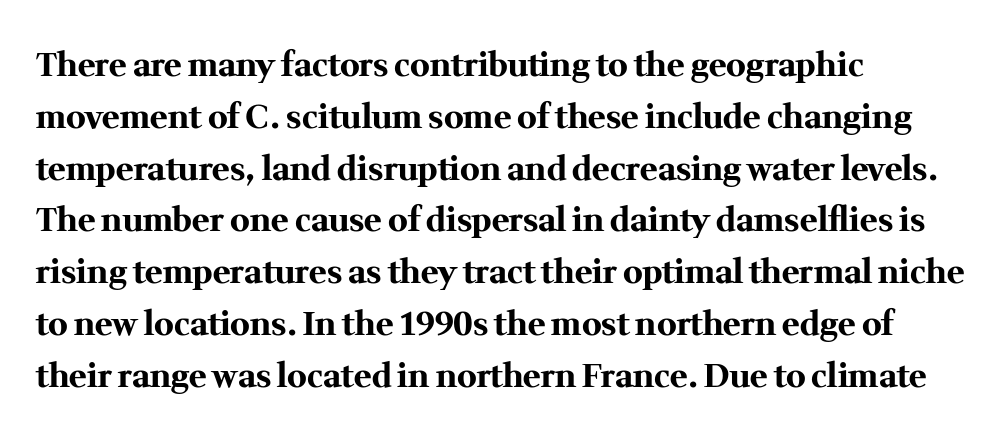
{"serif": "yes", "italic": "no", "bold": "yes", "weight": "bold", "width": "normal", "stroke_contrast": "medium", "x_height": "medium", "monospaced": "no", "underline": "no", "align": "left", "line_spacing": "normal", "line_spacing_ratio": 1.57, "letter_spacing": "normal", "letter_spacing_em": 0.0, "glyph_px": 33}
